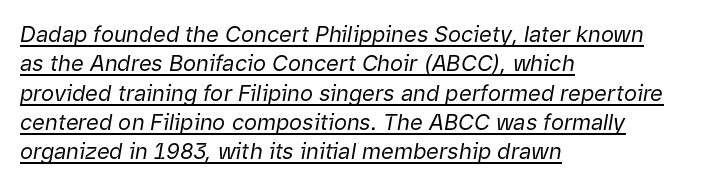
Q: Is the text bold? A: No.
Q: Is the text italic (slanted)? A: Yes, it leans right by about 9 degrees.
Q: Is the text underlined? A: Yes.
Q: How is the paragraph aligned? A: Left-aligned.
Q: Is the spacing between letters normal or unusually wide? A: Normal.
Q: Is the spacing between lines tight, normal or loose? A: Normal.
